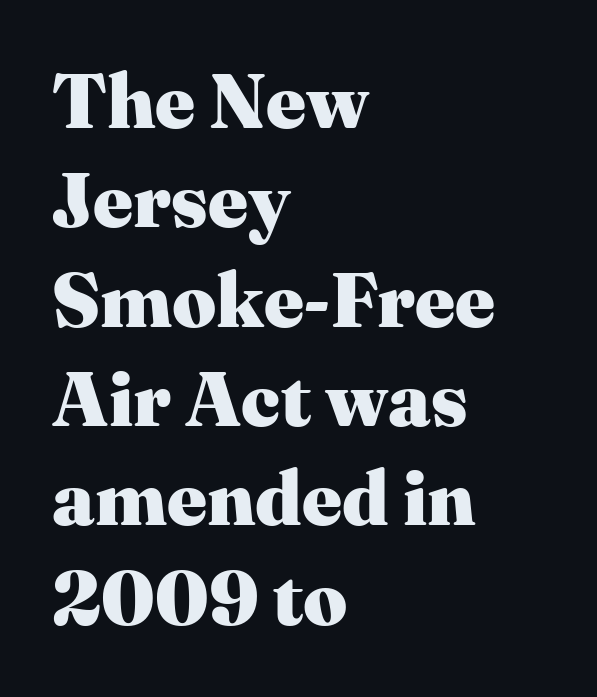
The image shows 77 px heavy serif type, upright; set left-aligned, normal line spacing (1.29x), normal letter spacing, not underlined; medium stroke contrast and a medium x-height.
